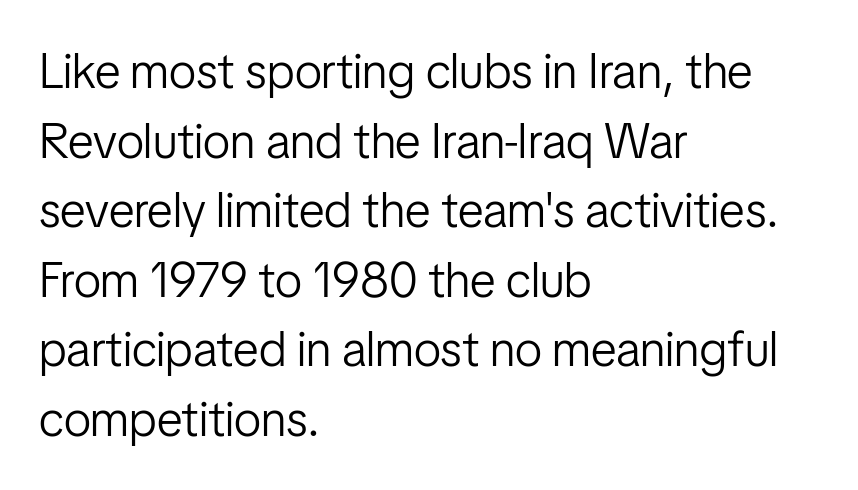
Q: Is the text bold? A: No.
Q: Is the text italic (slanted)? A: No, it is upright.
Q: Is the typeface a serif or a sans-serif typeface? A: Sans-serif.
Q: Is the text underlined? A: No.
Q: How is the paragraph aligned? A: Left-aligned.
Q: Is the spacing between letters normal or unusually wide? A: Normal.
Q: Is the spacing between lines tight, normal or loose? A: Normal.
Q: Width (condensed, normal, or wide)? A: Condensed.
Q: Stroke contrast? A: Low.
Q: x-height? A: Medium.
Q: Monospaced? A: No.
